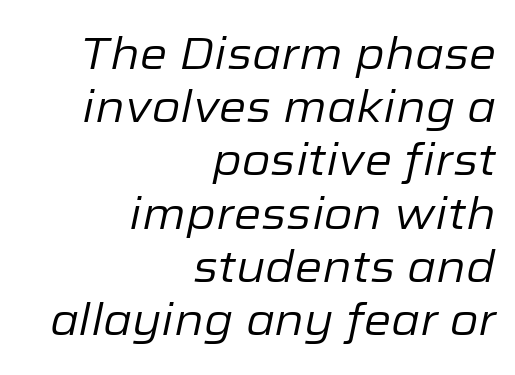
Q: Is the text bold? A: No.
Q: Is the text italic (slanted)? A: Yes, it leans right by about 12 degrees.
Q: Is the text underlined? A: No.
Q: How is the paragraph aligned? A: Right-aligned.
Q: Is the spacing between letters normal or unusually wide? A: Normal.
Q: Width (condensed, normal, or wide)? A: Normal.
Q: Stroke contrast? A: Low.
Q: x-height? A: Medium.
Q: Monospaced? A: No.
